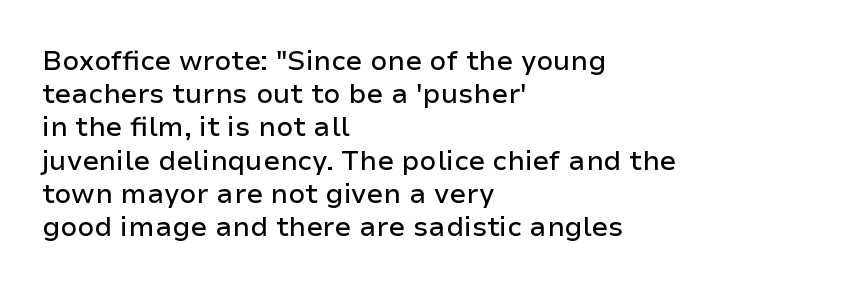
Every row of glyphs begins at an identical x-position on the left. These lines were composed using upright roman letters. Standard letterfit; no display-style spreading of the glyphs. The glyphs are unaccompanied by any horizontal stroke below them.
